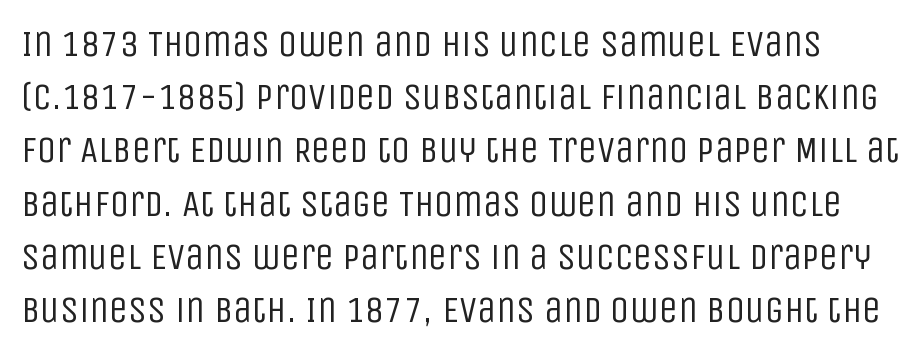
Q: Is the text bold? A: No.
Q: Is the text italic (slanted)? A: No, it is upright.
Q: Is the typeface a serif or a sans-serif typeface? A: Sans-serif.
Q: Is the text underlined? A: No.
Q: Is the spacing between letters normal or unusually wide? A: Normal.
Q: Is the spacing between lines tight, normal or loose? A: Normal.
Q: Width (condensed, normal, or wide)? A: Condensed.
Q: Stroke contrast? A: Low.
Q: x-height? A: Large.
Q: Monospaced? A: No.
